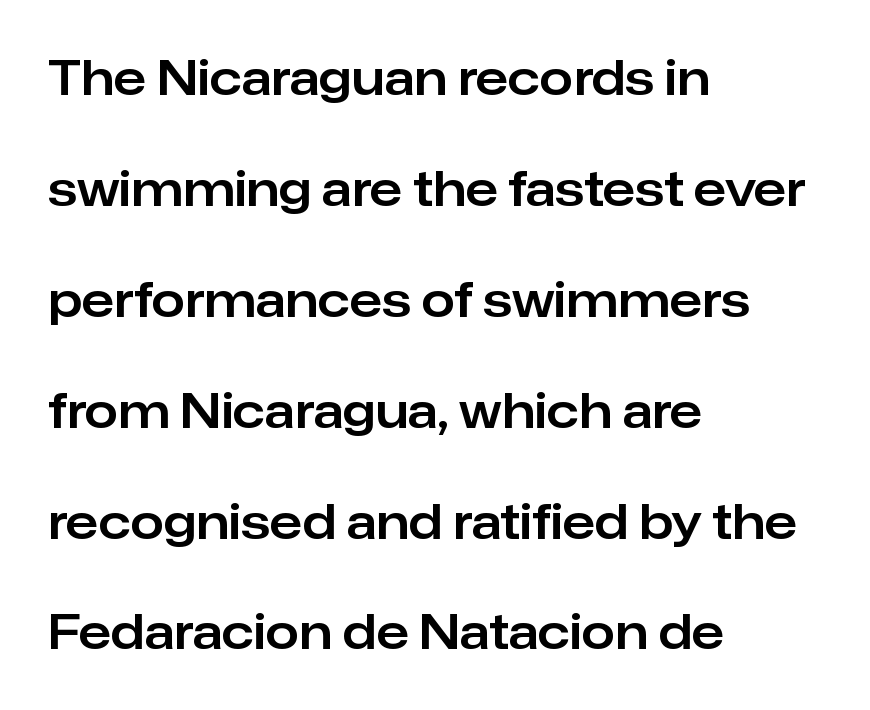
{"serif": "no", "italic": "no", "width": "normal", "stroke_contrast": "low", "x_height": "medium", "monospaced": "no", "underline": "no", "align": "left", "line_spacing": "loose", "line_spacing_ratio": 2.31, "letter_spacing": "normal", "letter_spacing_em": 0.0, "glyph_px": 48}
